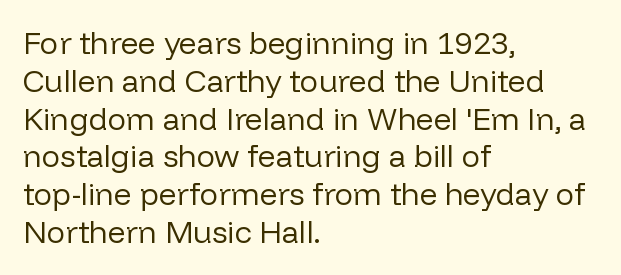
{"serif": "no", "italic": "no", "bold": "no", "weight": "regular", "width": "normal", "stroke_contrast": "low", "x_height": "medium", "monospaced": "no", "underline": "no", "align": "left", "line_spacing_ratio": 1.22, "letter_spacing": "normal", "letter_spacing_em": 0.0, "glyph_px": 31}
